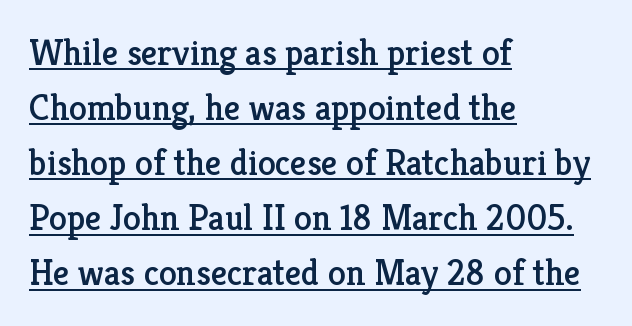
Posture: upright roman. The line-height multiplier appears to be the usual default. The rag falls on the right side of this text block. Check the space under the baseline: a stroke is drawn there. Inter-character spacing is left at the font's built-in metrics.
